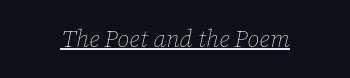
The image shows 24 px text type, italic (leaning right); set centered, normal letter spacing, underlined.
